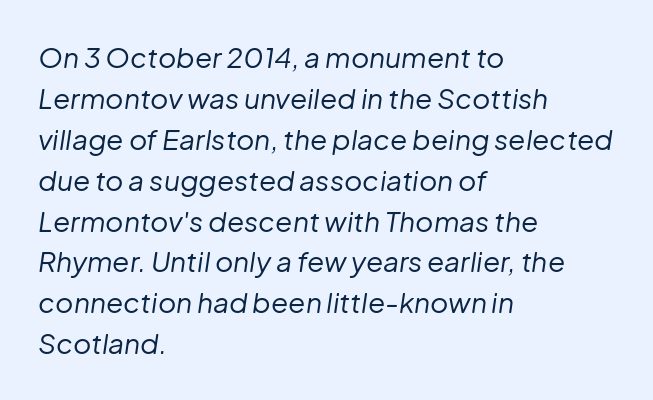
The rendering uses natural spacing where letterforms have individual widths. Nobody touched the tracking dial on this one. The text carries the slant typical of an italic or oblique font. Underline: absent. Counters stay open thanks to moderate or lighter strokes.
